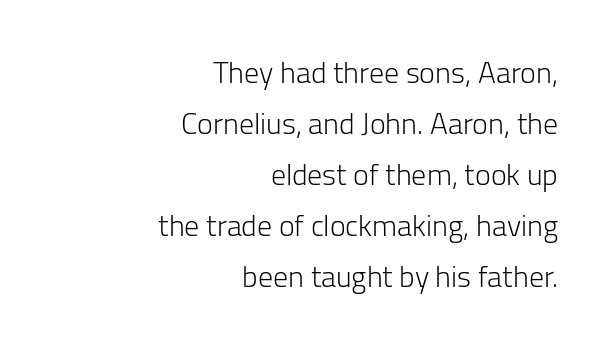
The passage shown is not bold in any degree. The text block is weighted toward the right margin, trailing off unevenly leftward. Classification — sans serif. The line texture is even and compact thanks to regular tracking.
